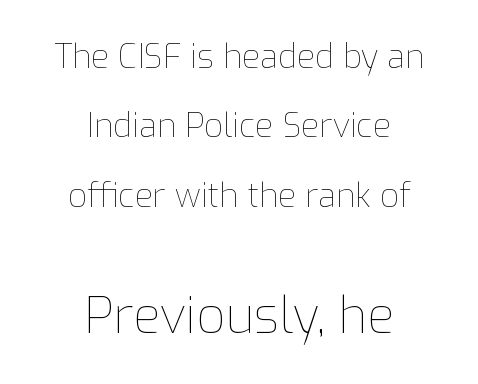
Do the characters align in a grid? No, the font is proportional. Is this a heavy cut? Hardly; it is regular or lighter. The emphasis by scale lands on block number two, below. The font's upright variant was chosen for this text.
